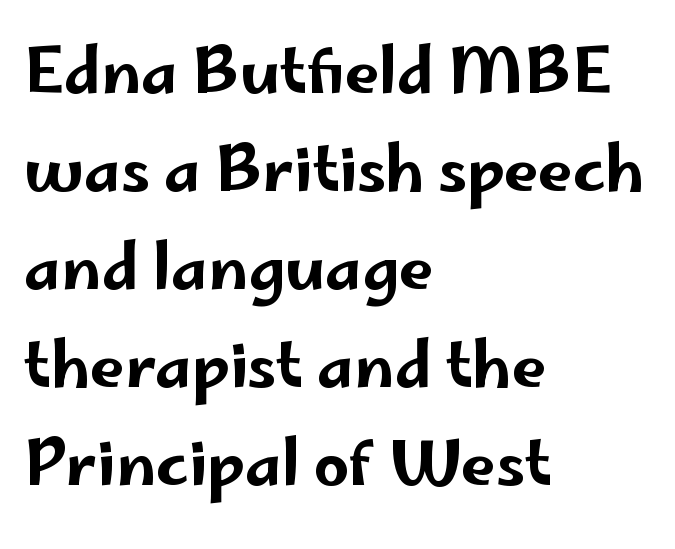
How are the letters spaced? Ordinarily, with no added tracking. Vertical strokes here are truly vertical. The rendering shows plain stroke endings on the letterforms — a sans-serif design. Letters rest on an invisible, unmarked baseline. Horizontal alignment here is leftward, the default for most running prose.
